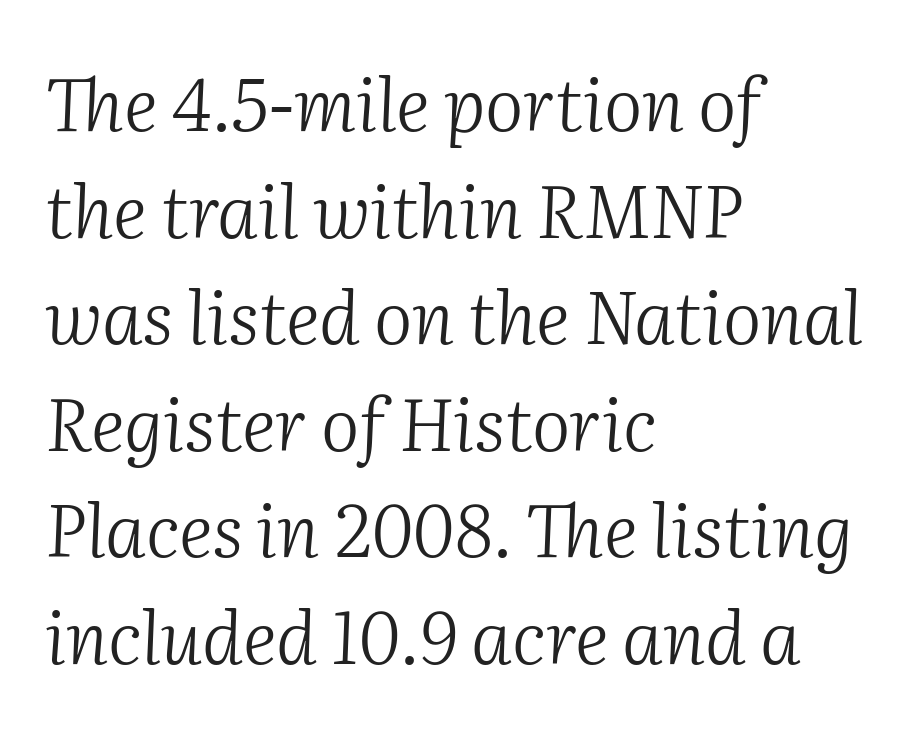
{"serif": "yes", "italic": "yes", "lean": "right", "slant_degrees": 2, "bold": "no", "weight": "light", "width": "normal", "stroke_contrast": "medium", "x_height": "medium", "monospaced": "no", "underline": "no", "align": "left", "line_spacing": "normal", "line_spacing_ratio": 1.46, "letter_spacing": "normal", "letter_spacing_em": 0.0, "glyph_px": 73}
